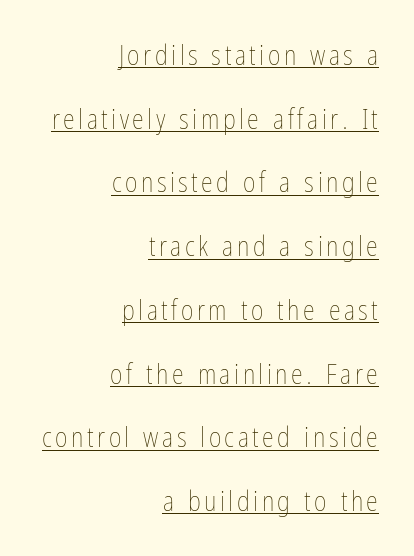
The image shows 27 px text type, upright; set right-aligned, loose line spacing (2.36x), underlined.
